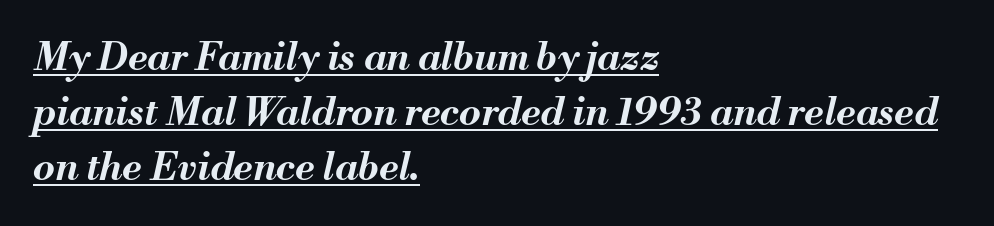
Here the glyphs are tracked normally, forming tight word shapes. Summary of vertical rhythm: regular, with standard interline spacing. Students, this is bold: see how much ink each stroke carries. The face used here is proportionally spaced, like ordinary book or web type. A typesetter would mark this as italic. Quick note: underline on.
